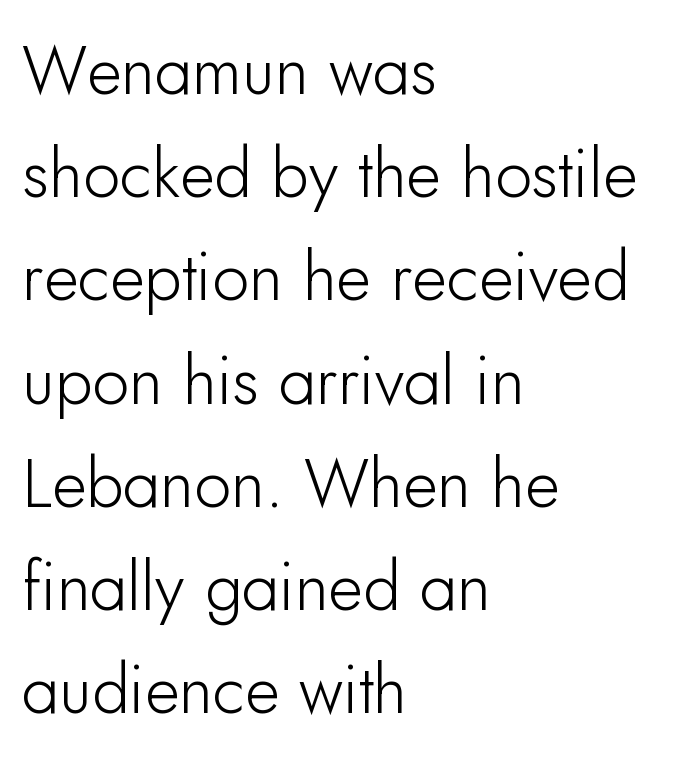
{"serif": "no", "italic": "no", "width": "normal", "stroke_contrast": "low", "x_height": "small", "monospaced": "no", "underline": "no", "align": "left", "line_spacing": "normal", "line_spacing_ratio": 1.54, "letter_spacing": "normal", "letter_spacing_em": 0.0, "glyph_px": 67}
